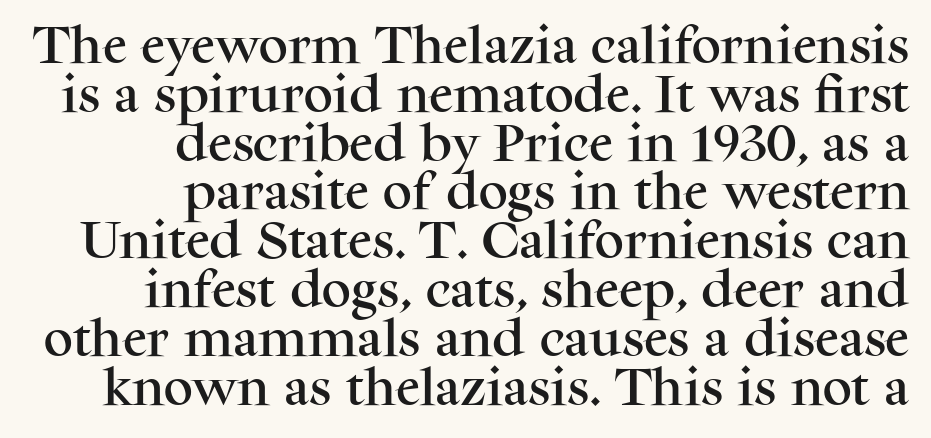
{"serif": "yes", "italic": "no", "width": "normal", "stroke_contrast": "medium", "x_height": "medium", "monospaced": "no", "underline": "no", "align": "right", "line_spacing_ratio": 1.19, "letter_spacing": "normal", "letter_spacing_em": 0.0, "glyph_px": 41}
